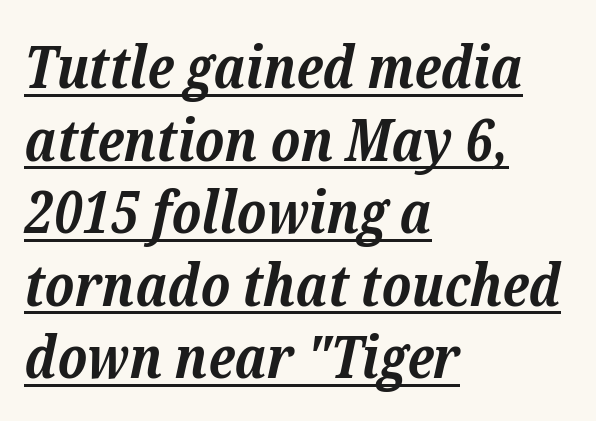
{"serif": "yes", "italic": "yes", "lean": "right", "slant_degrees": 12, "bold": "yes", "weight": "bold", "width": "normal", "stroke_contrast": "low", "x_height": "medium", "monospaced": "no", "underline": "yes", "align": "left", "line_spacing_ratio": 1.23, "letter_spacing": "normal", "letter_spacing_em": 0.0, "glyph_px": 59}
